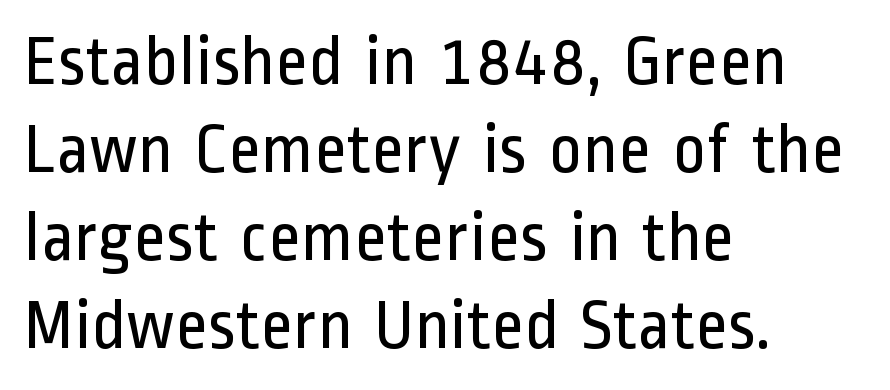
{"serif": "no", "italic": "no", "bold": "no", "weight": "regular", "width": "condensed", "stroke_contrast": "low", "x_height": "medium", "monospaced": "no", "underline": "no", "align": "left", "line_spacing_ratio": 1.24, "letter_spacing": "normal", "letter_spacing_em": 0.0, "glyph_px": 71}
